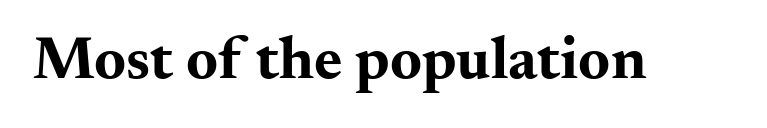
Q: Is the text bold? A: Yes.
Q: Is the text italic (slanted)? A: No, it is upright.
Q: Is the typeface a serif or a sans-serif typeface? A: Serif.
Q: Is the text underlined? A: No.
Q: Is the spacing between letters normal or unusually wide? A: Normal.
Q: Width (condensed, normal, or wide)? A: Wide.
Q: Stroke contrast? A: Medium.
Q: x-height? A: Small.
Q: Monospaced? A: No.
